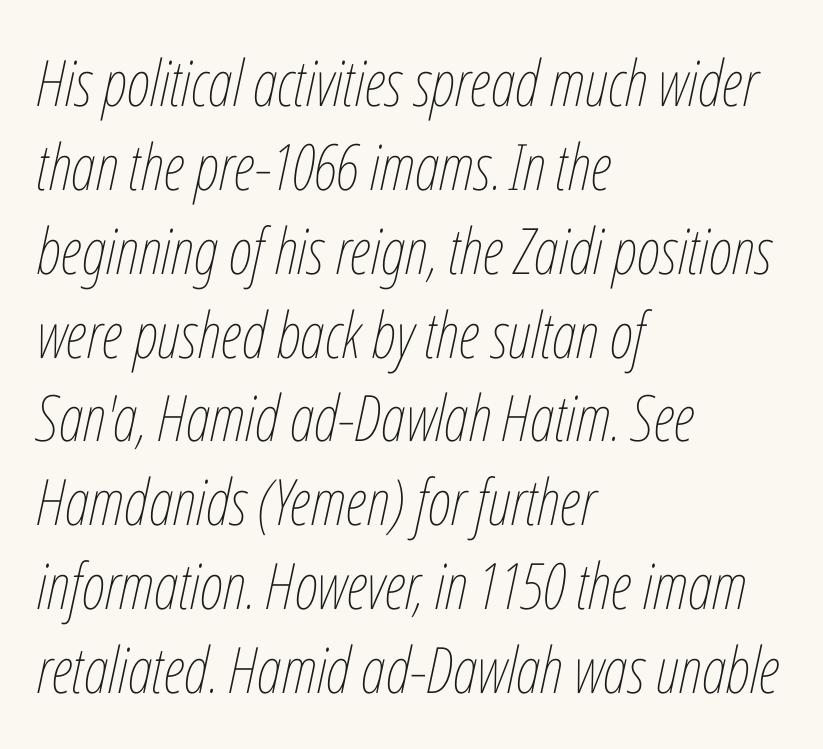
The letters are slanted; this is an italic face. Weight: not bold — regular or lighter. Honestly, the row spacing looks completely unremarkable. Varying glyph widths throughout — classic text-font behaviour.
